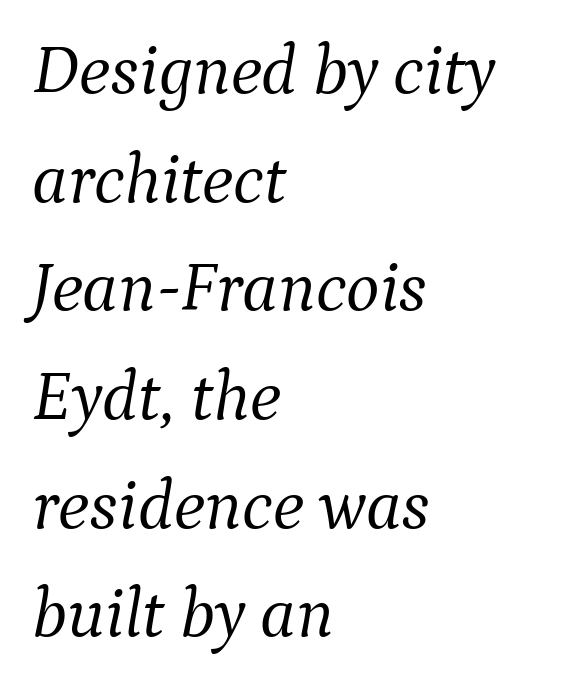
{"serif": "yes", "italic": "yes", "lean": "right", "slant_degrees": 9, "bold": "no", "weight": "light", "width": "normal", "stroke_contrast": "medium", "x_height": "medium", "monospaced": "no", "underline": "no", "align": "left", "line_spacing": "normal", "line_spacing_ratio": 1.53, "letter_spacing": "normal", "letter_spacing_em": 0.0, "glyph_px": 71}
